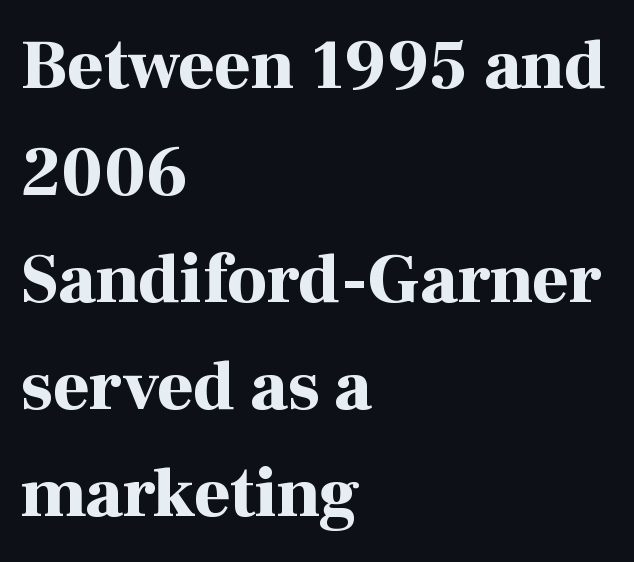
Q: Is the text bold? A: Yes.
Q: Is the text italic (slanted)? A: No, it is upright.
Q: Is the typeface a serif or a sans-serif typeface? A: Serif.
Q: Is the text underlined? A: No.
Q: How is the paragraph aligned? A: Left-aligned.
Q: Is the spacing between letters normal or unusually wide? A: Normal.
Q: Is the spacing between lines tight, normal or loose? A: Normal.
Q: Width (condensed, normal, or wide)? A: Normal.
Q: Stroke contrast? A: High.
Q: x-height? A: Medium.
Q: Monospaced? A: No.
